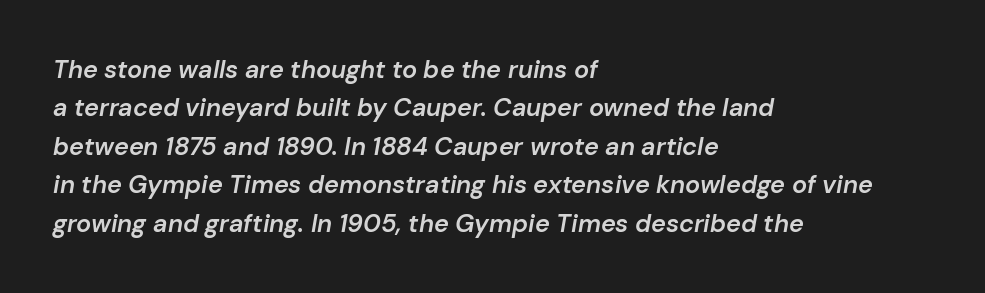
The glyphs are unaccompanied by any horizontal stroke below them. Emphasis-style slanted type is in use. Summary of vertical rhythm: regular, with standard interline spacing. The horizontal fit of the characters is conventional and even.
